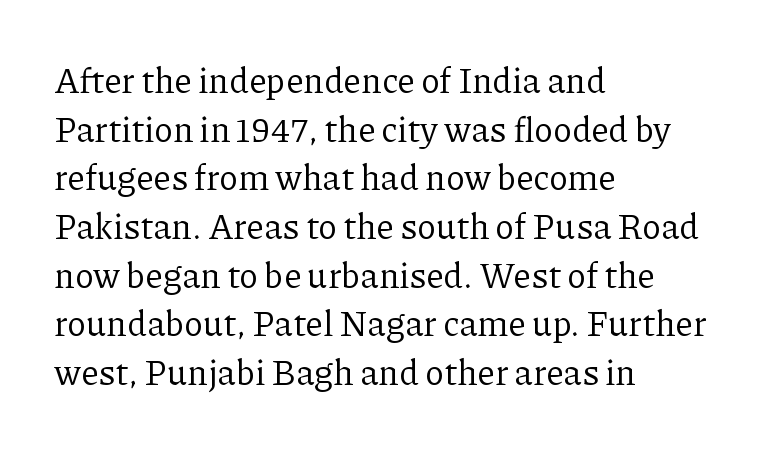
The image shows 35 px regular-weight serif type, upright; set left-aligned, normal line spacing (1.39x), normal letter spacing, not underlined; low stroke contrast and a medium x-height.
